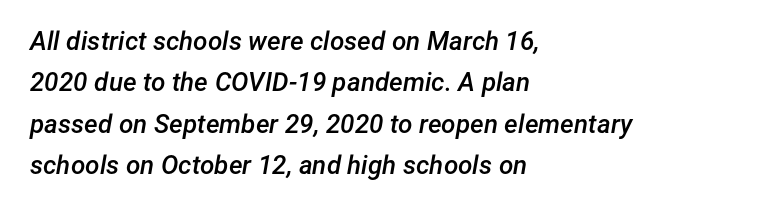
The image shows 26 px text type, italic (leaning right); set left-aligned, normal line spacing (1.59x), normal letter spacing, not underlined.
